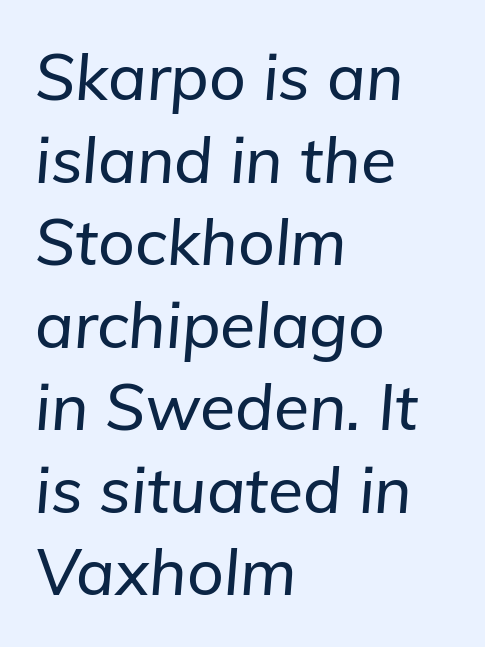
Q: Is the text italic (slanted)? A: Yes, it leans right by about 5 degrees.
Q: Is the text underlined? A: No.
Q: How is the paragraph aligned? A: Left-aligned.
Q: Is the spacing between letters normal or unusually wide? A: Normal.
Q: Is the spacing between lines tight, normal or loose? A: Normal.
Q: Width (condensed, normal, or wide)? A: Normal.
Q: Stroke contrast? A: Low.
Q: x-height? A: Medium.
Q: Monospaced? A: No.
